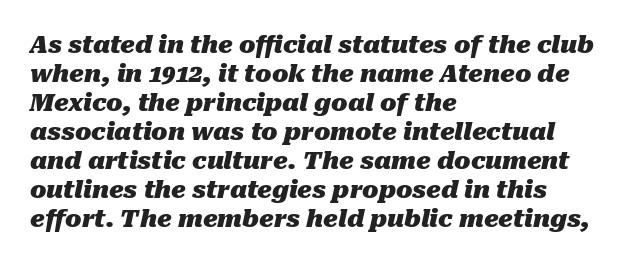
Q: Is the text bold? A: Yes.
Q: Is the text italic (slanted)? A: Yes, it leans right by about 10 degrees.
Q: Is the text underlined? A: No.
Q: How is the paragraph aligned? A: Left-aligned.
Q: Is the spacing between letters normal or unusually wide? A: Normal.
